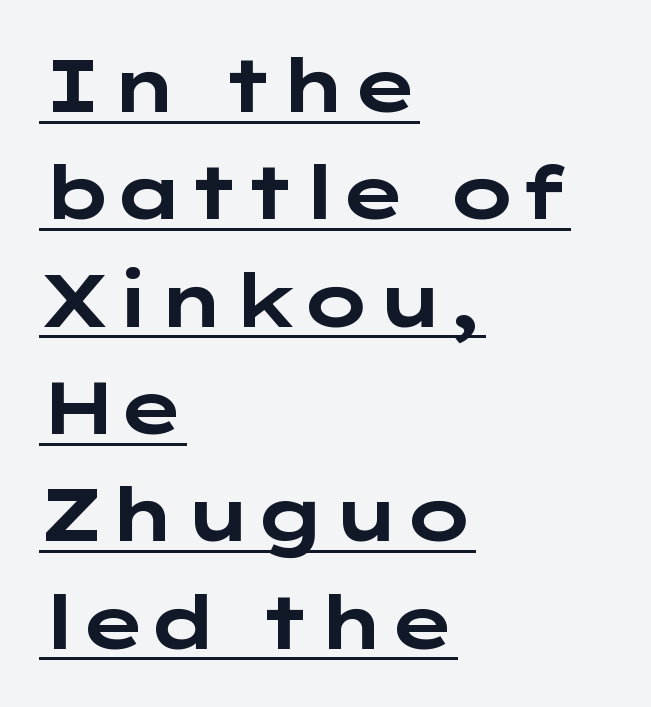
Line spacing here is normal. Tracking here is standard; glyphs follow each other at the usual distance. Descenders here cross a horizontal rule under the line. Ascenders rise straight up at ninety degrees. The text block is weighted toward the left margin, trailing off unevenly rightward. How heavy is the stroke? Heavy — this is a bold.
